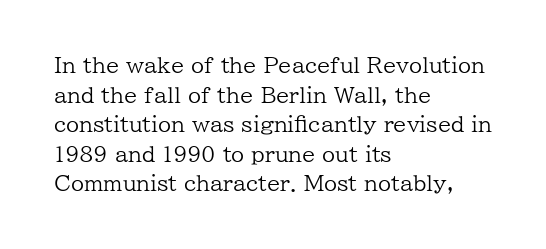
{"italic": "no", "bold": "no", "underline": "no", "align": "left", "line_spacing": "normal", "line_spacing_ratio": 1.41, "letter_spacing": "normal", "letter_spacing_em": 0.0, "glyph_px": 21}
